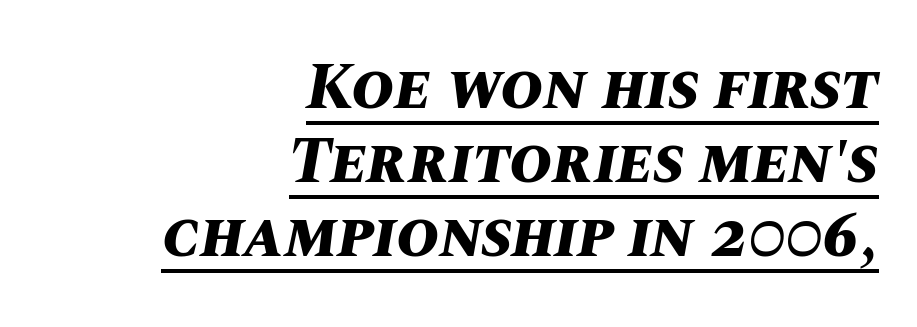
Q: Is the text bold? A: Yes.
Q: Is the text italic (slanted)? A: Yes, it leans right by about 10 degrees.
Q: Is the text underlined? A: Yes.
Q: How is the paragraph aligned? A: Right-aligned.
Q: Is the spacing between letters normal or unusually wide? A: Normal.
Q: Is the spacing between lines tight, normal or loose? A: Tight.
Q: Width (condensed, normal, or wide)? A: Normal.
Q: Stroke contrast? A: Medium.
Q: x-height? A: Large.
Q: Monospaced? A: No.
